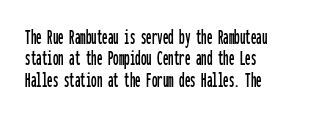
Nobody touched the tracking dial on this one. This rendering uses left alignment, leaving the right contour irregular. Only glyphs here, with clear space below each row. Reading down the column, the eye jumps only a short way to each next line. The font's upright variant was chosen for this text.
